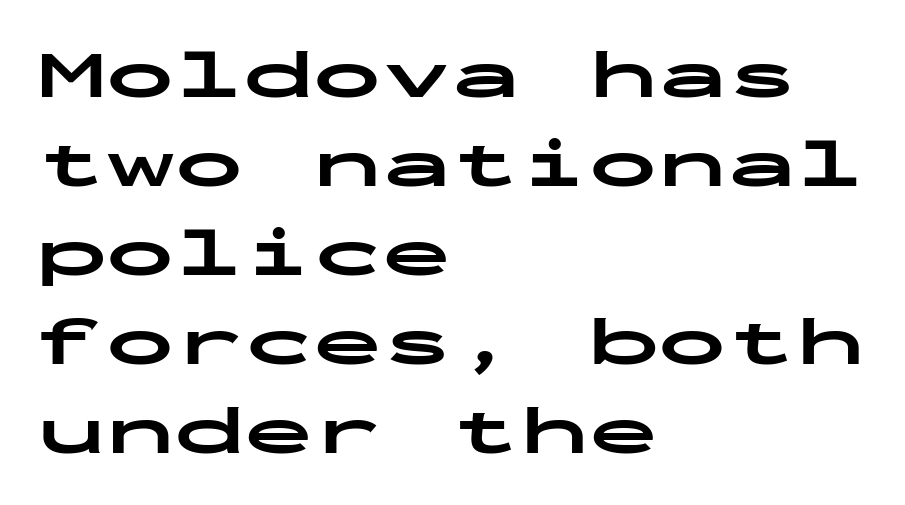
Q: Is the text bold? A: Yes.
Q: Is the text italic (slanted)? A: No, it is upright.
Q: Is the typeface a serif or a sans-serif typeface? A: Sans-serif.
Q: Is the text underlined? A: No.
Q: How is the paragraph aligned? A: Left-aligned.
Q: Is the spacing between letters normal or unusually wide? A: Normal.
Q: Is the spacing between lines tight, normal or loose? A: Normal.
Q: Width (condensed, normal, or wide)? A: Wide.
Q: Stroke contrast? A: Low.
Q: x-height? A: Medium.
Q: Monospaced? A: Yes.
